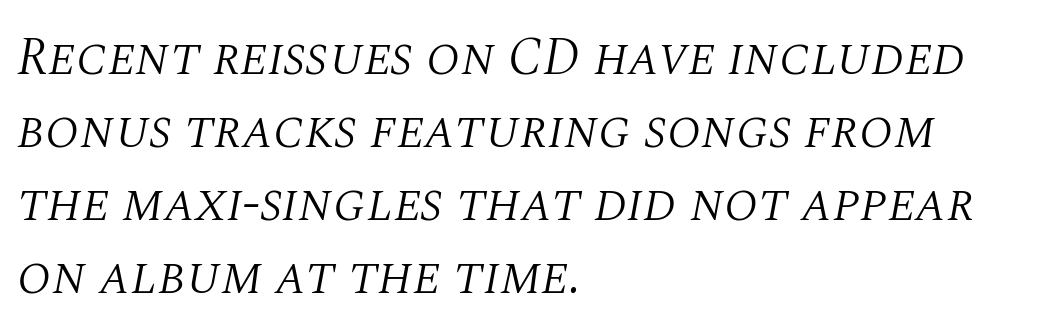
The image shows 53 px light serif type, italic (leaning right); set left-aligned, normal line spacing (1.38x), normal letter spacing, not underlined; medium stroke contrast and a large x-height.
